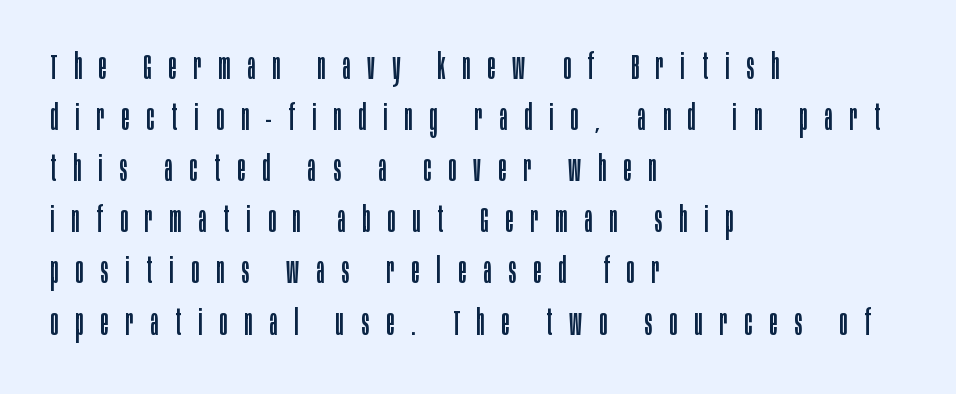
{"serif": "no", "italic": "no", "bold": "no", "weight": "regular", "width": "condensed", "stroke_contrast": "low", "x_height": "large", "monospaced": "no", "underline": "no", "align": "left", "line_spacing": "normal", "line_spacing_ratio": 1.42, "letter_spacing": "wide", "letter_spacing_em": 0.48, "glyph_px": 36}
